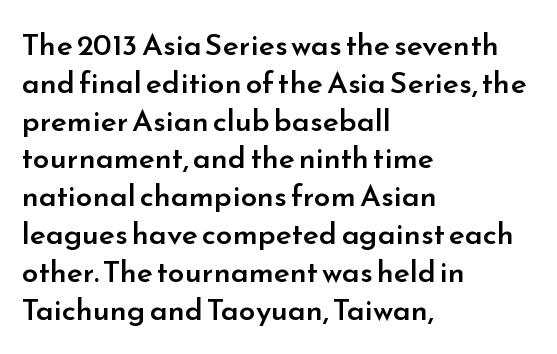
Q: Is the text bold? A: Semi-bold.
Q: Is the text italic (slanted)? A: No, it is upright.
Q: Is the typeface a serif or a sans-serif typeface? A: Sans-serif.
Q: Is the text underlined? A: No.
Q: How is the paragraph aligned? A: Left-aligned.
Q: Is the spacing between letters normal or unusually wide? A: Normal.
Q: Is the spacing between lines tight, normal or loose? A: Normal.
Q: Width (condensed, normal, or wide)? A: Normal.
Q: Stroke contrast? A: Low.
Q: x-height? A: Small.
Q: Monospaced? A: No.
